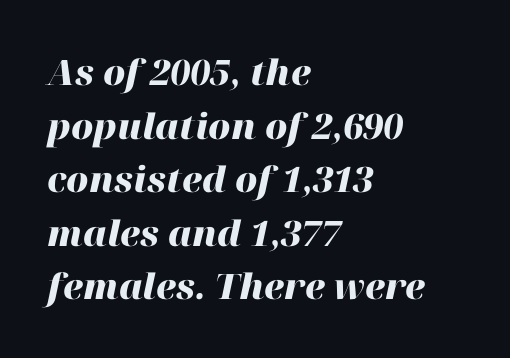
{"italic": "yes", "lean": "right", "slant_degrees": 12, "bold": "yes", "weight": "heavy", "width": "normal", "stroke_contrast": "high", "x_height": "medium", "monospaced": "no", "underline": "no", "align": "left", "line_spacing": "normal", "line_spacing_ratio": 1.53, "letter_spacing": "normal", "letter_spacing_em": 0.0, "glyph_px": 35}
